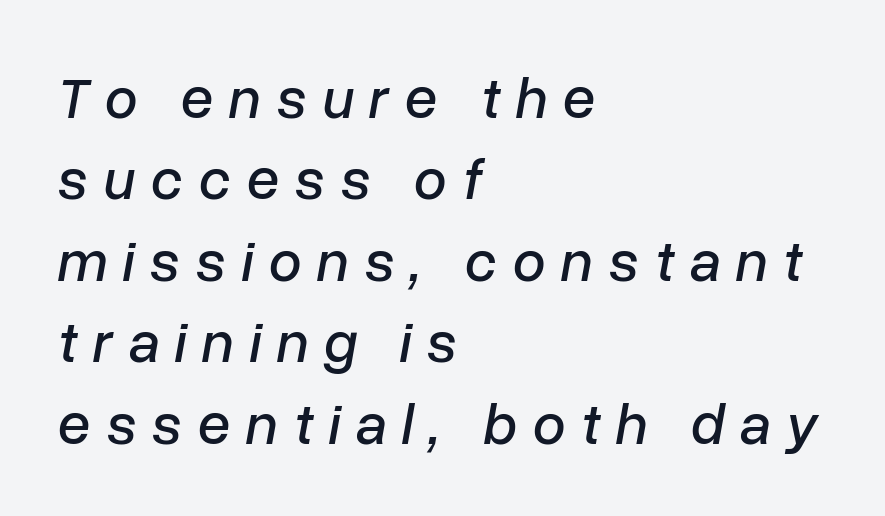
Would a proofreader flag this as italicized? Yes. All the whitespace from short lines collects on the right. Check under the words: just untouched page. A typesetter would call this proportional, since set widths differ per character.
